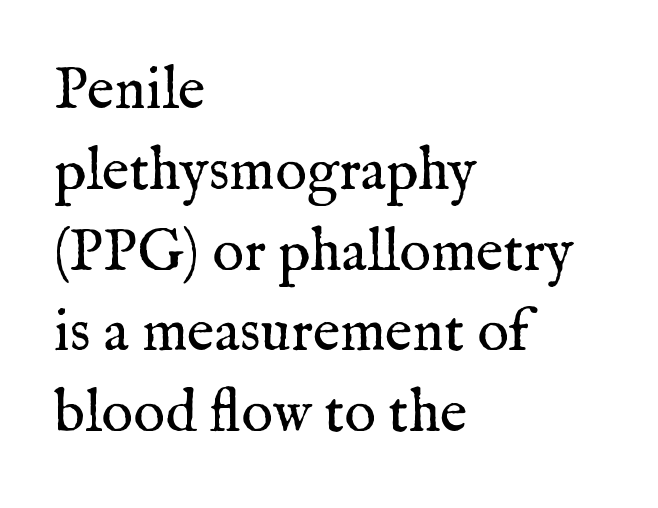
Does the lettering tilt? It doesn't — this is upright. Heft: none added — not bold. The ragged edge is on the right, which tells us the setting is flush left. The glyphs in this specimen are seriffed.
